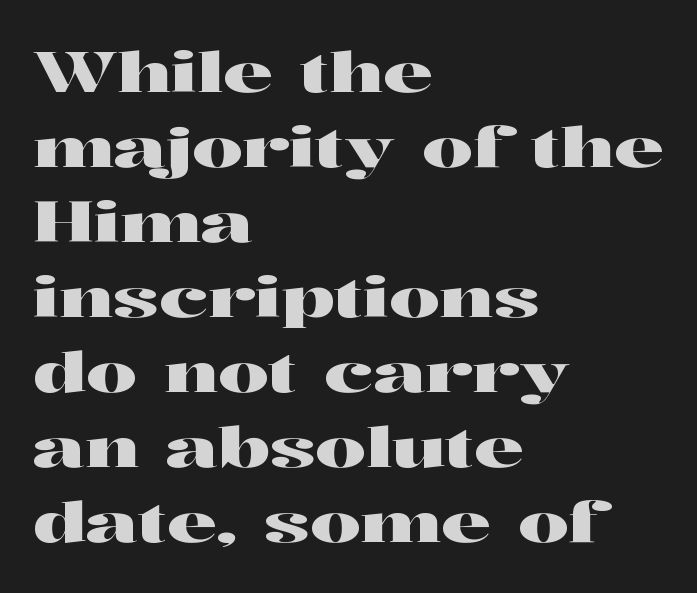
Q: Is the text italic (slanted)? A: No, it is upright.
Q: Is the typeface a serif or a sans-serif typeface? A: Serif.
Q: Is the text underlined? A: No.
Q: How is the paragraph aligned? A: Left-aligned.
Q: Is the spacing between letters normal or unusually wide? A: Normal.
Q: Is the spacing between lines tight, normal or loose? A: Normal.
Q: Width (condensed, normal, or wide)? A: Wide.
Q: Stroke contrast? A: High.
Q: x-height? A: Medium.
Q: Monospaced? A: No.
